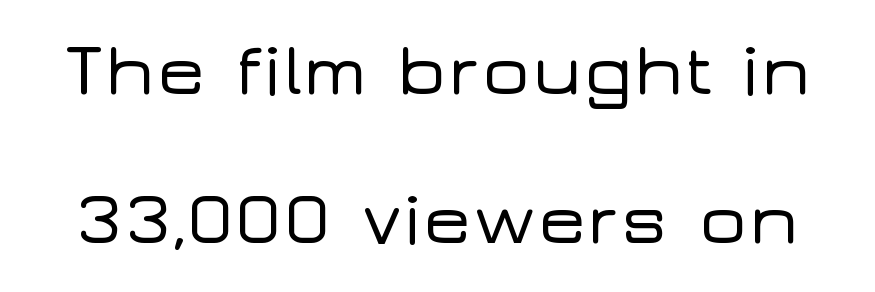
Tracking here is standard; glyphs follow each other at the usual distance. Descenders hang freely into open space. When letters stand straight like this, we call the style roman or upright. The typeface chosen for these lines omits serifs. Airy leading.
